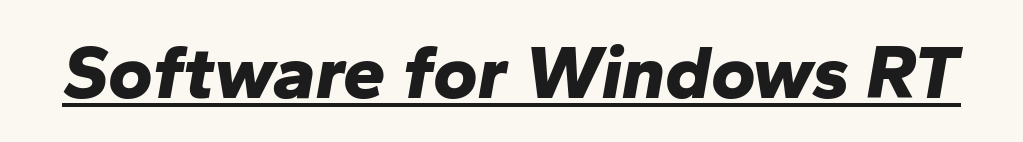
Q: Is the text bold? A: Yes.
Q: Is the text italic (slanted)? A: Yes, it leans right by about 10 degrees.
Q: Is the text underlined? A: Yes.
Q: Is the spacing between letters normal or unusually wide? A: Normal.
Q: Width (condensed, normal, or wide)? A: Normal.
Q: Stroke contrast? A: Low.
Q: x-height? A: Medium.
Q: Monospaced? A: No.
